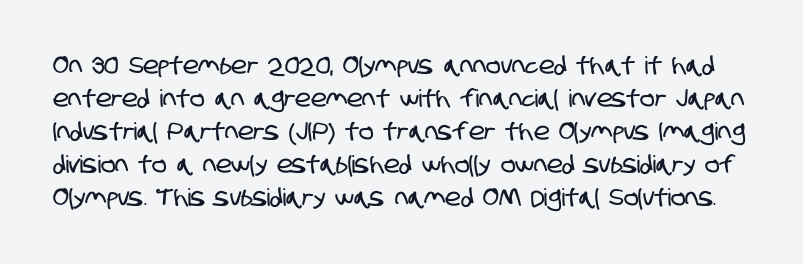
{"underline": "no", "line_spacing": "normal", "line_spacing_ratio": 1.38, "letter_spacing": "normal", "letter_spacing_em": 0.0, "glyph_px": 24}
